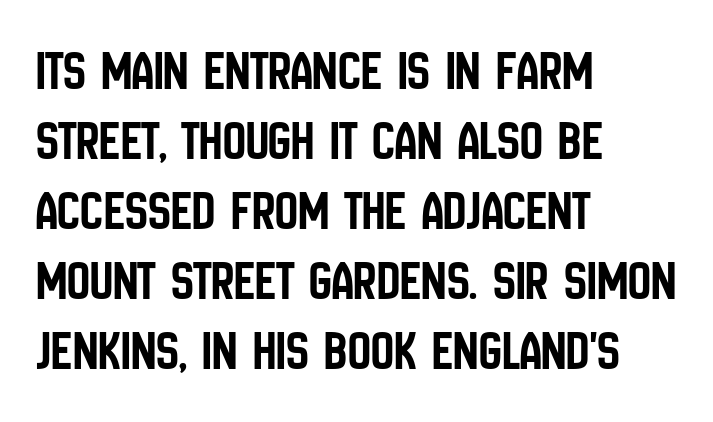
Q: Is the text italic (slanted)? A: No, it is upright.
Q: Is the typeface a serif or a sans-serif typeface? A: Sans-serif.
Q: Is the text underlined? A: No.
Q: How is the paragraph aligned? A: Left-aligned.
Q: Is the spacing between letters normal or unusually wide? A: Normal.
Q: Width (condensed, normal, or wide)? A: Condensed.
Q: Stroke contrast? A: Low.
Q: x-height? A: Large.
Q: Monospaced? A: No.
